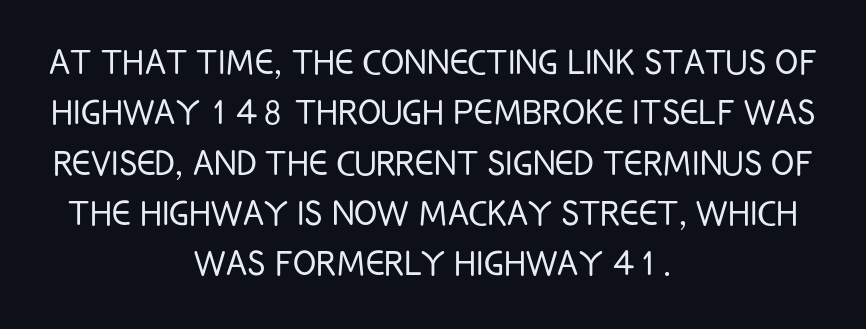
{"serif": "no", "italic": "no", "bold": "no", "weight": "light", "width": "condensed", "stroke_contrast": "low", "x_height": "large", "monospaced": "no", "underline": "no", "align": "center", "line_spacing_ratio": 1.17, "letter_spacing": "normal", "letter_spacing_em": 0.0, "glyph_px": 43}
